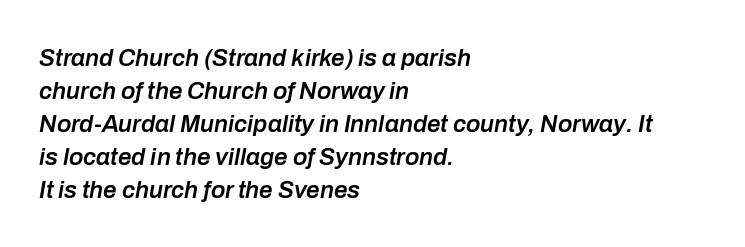
The image shows 24 px text type, italic (leaning right); set left-aligned, normal line spacing (1.37x), normal letter spacing, not underlined.
